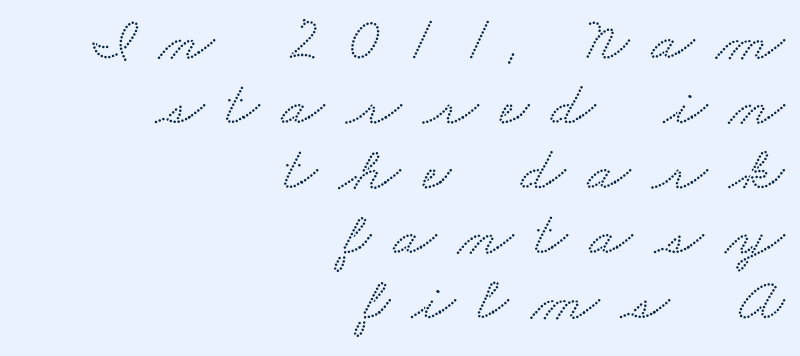
Every row of glyphs terminates at an identical x-position on the right. Compared with typical body copy, the letter spacing here is much looser. The designer went with a serif here, giving each stem small feet. This sample trades vertical openness for compactness between lines. The face used here is proportionally spaced, like ordinary book or web type. Nobody drew a line under any word here.
